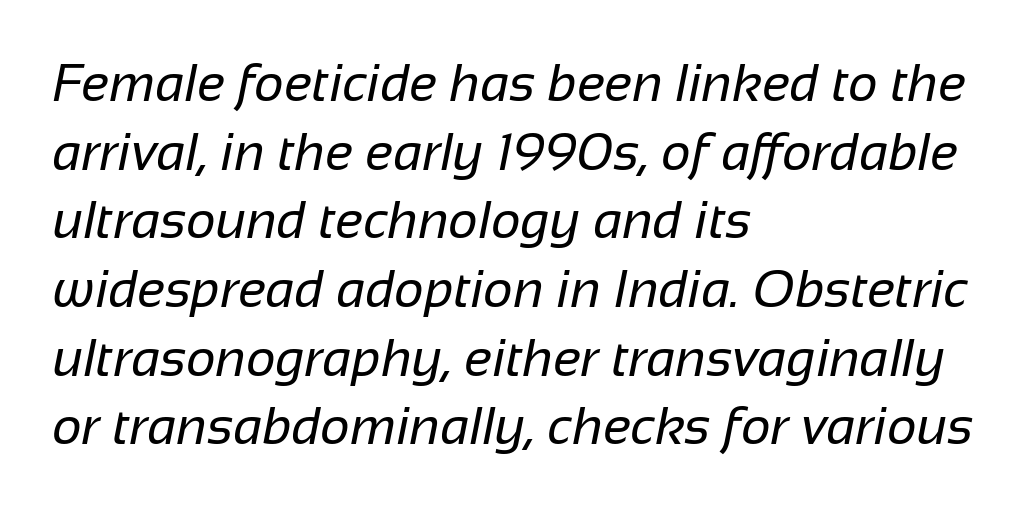
Q: Is the text bold? A: No.
Q: Is the typeface a serif or a sans-serif typeface? A: Sans-serif.
Q: Is the text underlined? A: No.
Q: How is the paragraph aligned? A: Left-aligned.
Q: Is the spacing between letters normal or unusually wide? A: Normal.
Q: Is the spacing between lines tight, normal or loose? A: Normal.
Q: Width (condensed, normal, or wide)? A: Normal.
Q: Stroke contrast? A: Low.
Q: x-height? A: Medium.
Q: Monospaced? A: No.
